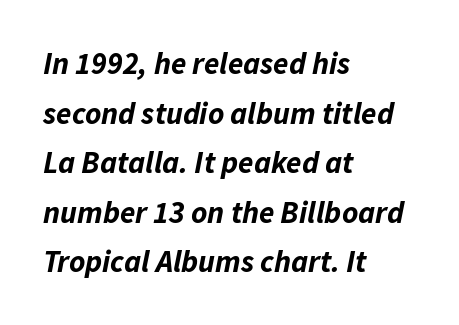
Anything drawn beneath the words? Only blank space. All the whitespace from short lines collects on the right. The rows are spaced the way most documents space them. How heavy is the stroke? Heavy — this is a bold. A typesetter would call this proportional, since set widths differ per character. How are the letters spaced? Ordinarily, with no added tracking.
